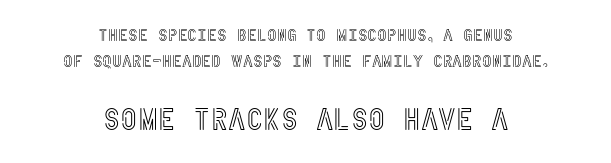
Q: Is the text italic (slanted)? A: No, it is upright.
Q: Is the text underlined? A: No.
Q: How is the paragraph aligned? A: Centered.
Q: Is the spacing between letters normal or unusually wide? A: Normal.
Q: Is the spacing between lines tight, normal or loose? A: Normal.
Q: Which block of text is set in a larger size, the first (top) or the second (bottom)? A: The second (bottom) one.
Q: Width (condensed, normal, or wide)? A: Condensed.
Q: x-height? A: Large.
